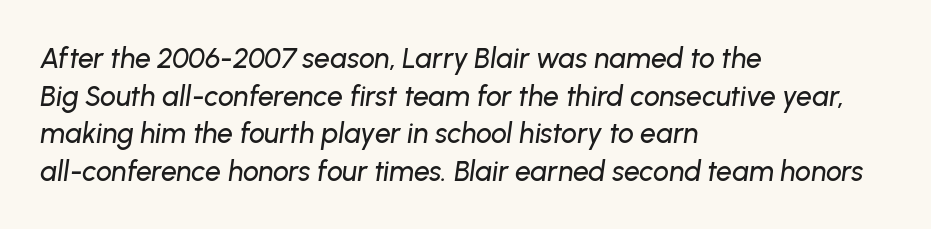
One glance says typical: line gaps are just what's usual. Quick note: italic. The compositor pushed each line to the left boundary. This sample has the flowing, uneven cadence of proportional lettering. Beneath every word, the page is bare.
